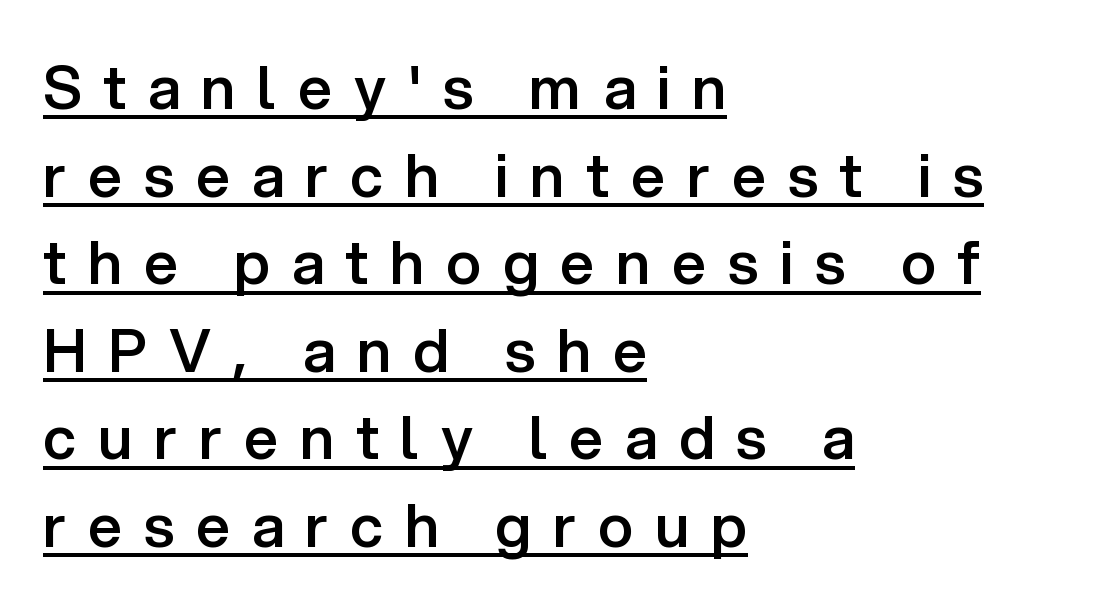
{"serif": "no", "italic": "no", "bold": "semi", "weight": "semibold", "width": "normal", "stroke_contrast": "low", "x_height": "medium", "monospaced": "no", "underline": "yes", "align": "left", "line_spacing": "normal", "line_spacing_ratio": 1.46, "letter_spacing": "wide", "letter_spacing_em": 0.36, "glyph_px": 60}
